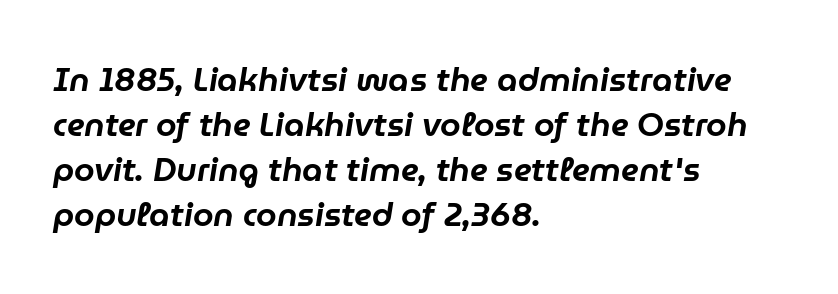
{"italic": "yes", "lean": "right", "slant_degrees": 9, "width": "normal", "stroke_contrast": "low", "x_height": "medium", "monospaced": "no", "underline": "no", "align": "left", "line_spacing": "normal", "line_spacing_ratio": 1.36, "letter_spacing": "normal", "letter_spacing_em": 0.0, "glyph_px": 33}
